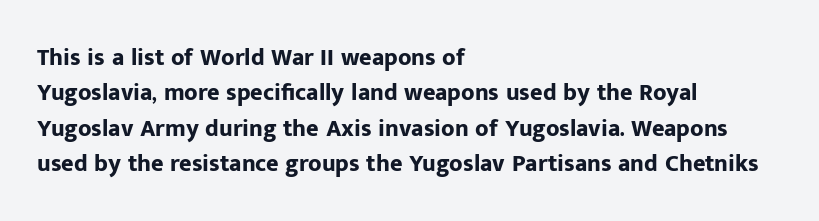
Q: Is the text bold? A: Yes.
Q: Is the text italic (slanted)? A: No, it is upright.
Q: Is the text underlined? A: No.
Q: How is the paragraph aligned? A: Left-aligned.
Q: Is the spacing between letters normal or unusually wide? A: Normal.
Q: Is the spacing between lines tight, normal or loose? A: Normal.
